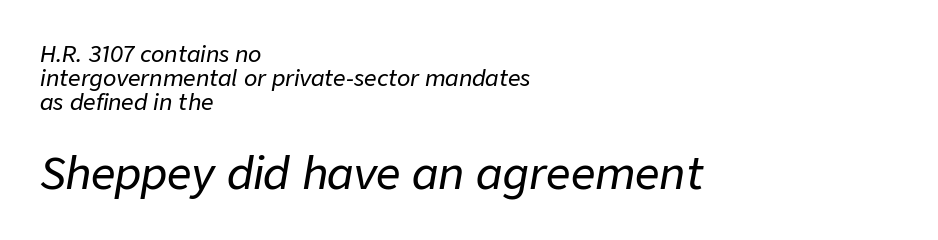
Q: Is the text italic (slanted)? A: Yes, it leans right by about 9 degrees.
Q: Is the text underlined? A: No.
Q: How is the paragraph aligned? A: Left-aligned.
Q: Is the spacing between letters normal or unusually wide? A: Normal.
Q: Is the spacing between lines tight, normal or loose? A: Tight.
Q: Which block of text is set in a larger size, the first (top) or the second (bottom)? A: The second (bottom) one.
Q: Width (condensed, normal, or wide)? A: Normal.
Q: Stroke contrast? A: Low.
Q: x-height? A: Medium.
Q: Monospaced? A: No.
